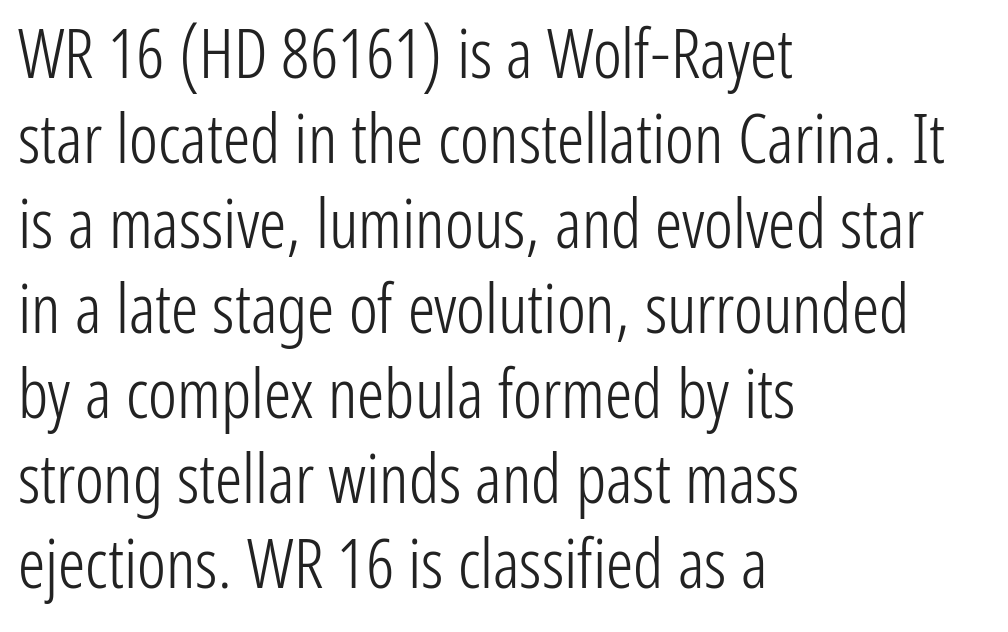
Honestly, there is no underline to notice here at all. A roman cut, with each character standing at attention. Nothing unusual about the tracking: characters are spaced as the font intends. Each line starts at the same left margin while the right side varies. The rendering uses natural spacing where letterforms have individual widths. This is sans-serif lettering, the kind often seen on screens and signage.
